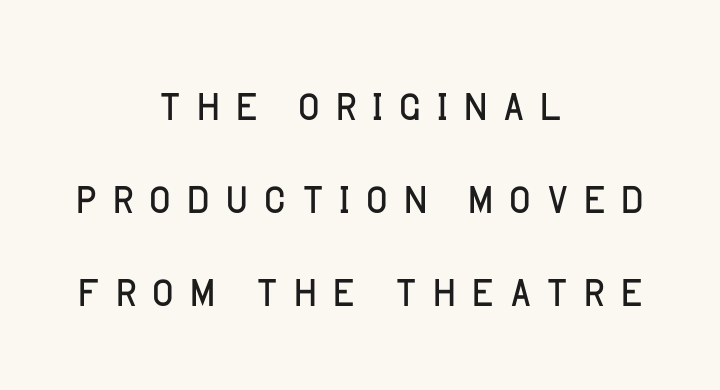
Q: Is the text bold? A: No.
Q: Is the text italic (slanted)? A: No, it is upright.
Q: Is the typeface a serif or a sans-serif typeface? A: Sans-serif.
Q: Is the text underlined? A: No.
Q: How is the paragraph aligned? A: Centered.
Q: Is the spacing between lines tight, normal or loose? A: Normal.
Q: Width (condensed, normal, or wide)? A: Normal.
Q: Stroke contrast? A: Low.
Q: x-height? A: Large.
Q: Monospaced? A: No.
